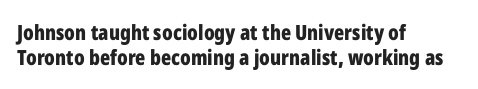
The image shows 21 px bold type, upright; set left-aligned, line spacing 1.18x, normal letter spacing, not underlined.
